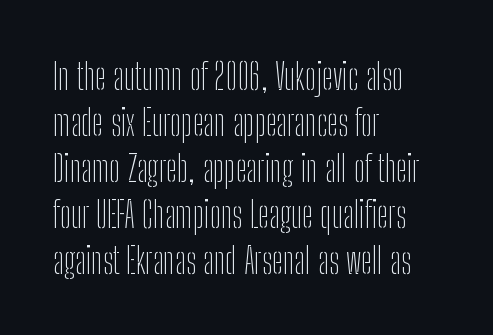
Q: Is the text bold? A: No.
Q: Is the text italic (slanted)? A: No, it is upright.
Q: Is the typeface a serif or a sans-serif typeface? A: Sans-serif.
Q: Is the text underlined? A: No.
Q: How is the paragraph aligned? A: Left-aligned.
Q: Is the spacing between letters normal or unusually wide? A: Normal.
Q: Width (condensed, normal, or wide)? A: Condensed.
Q: Stroke contrast? A: Low.
Q: x-height? A: Medium.
Q: Monospaced? A: No.
